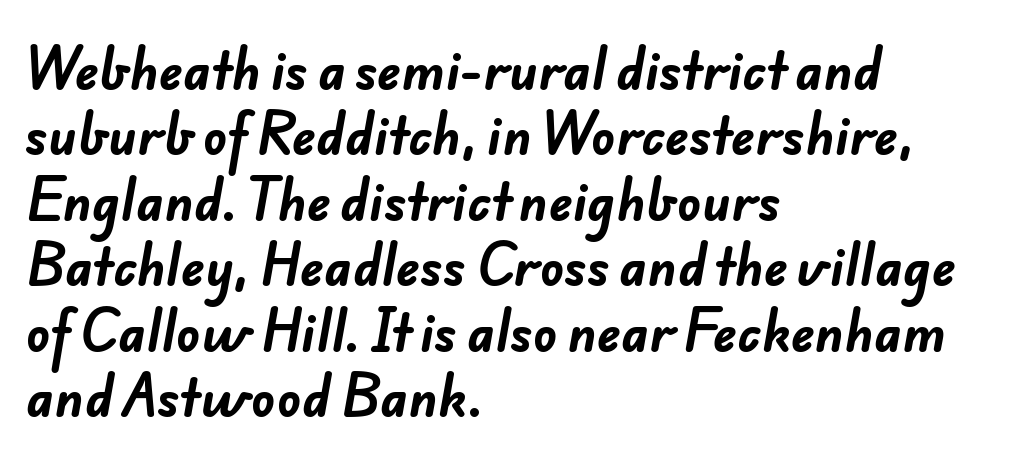
The image shows 50 px bold sans-serif type; set left-aligned, normal line spacing (1.31x), normal letter spacing, not underlined; low stroke contrast and a small x-height.
